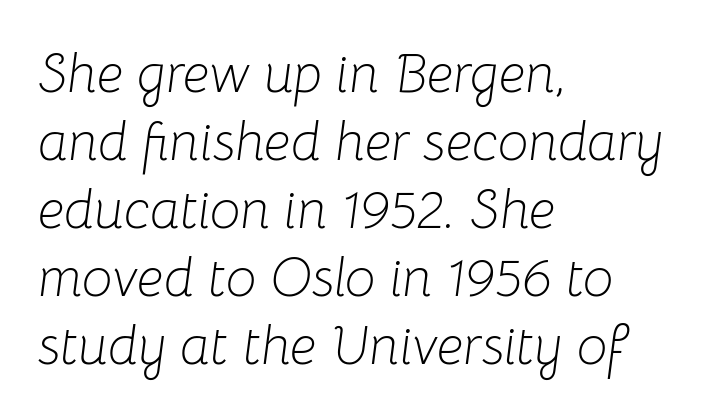
The image shows 54 px light type, italic (leaning right); set left-aligned, normal line spacing (1.26x), normal letter spacing, not underlined; low stroke contrast and a medium x-height.
